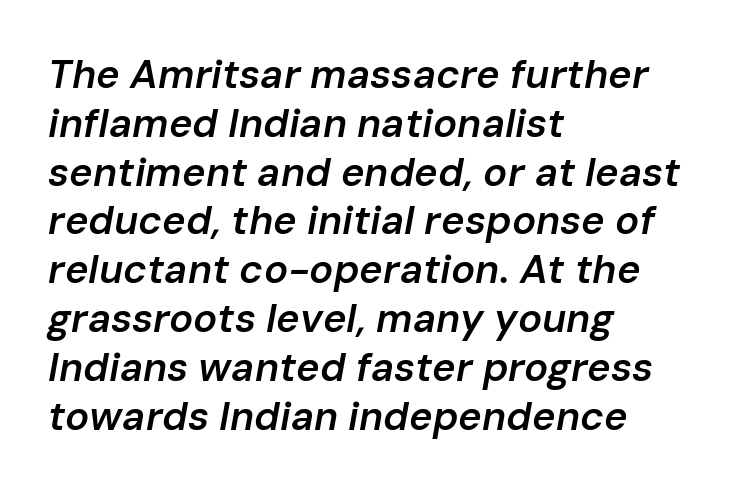
Q: Is the text bold? A: Semi-bold.
Q: Is the text italic (slanted)? A: Yes, it leans right by about 10 degrees.
Q: Is the text underlined? A: No.
Q: How is the paragraph aligned? A: Left-aligned.
Q: Is the spacing between letters normal or unusually wide? A: Normal.
Q: Width (condensed, normal, or wide)? A: Normal.
Q: Stroke contrast? A: Low.
Q: x-height? A: Medium.
Q: Monospaced? A: No.
